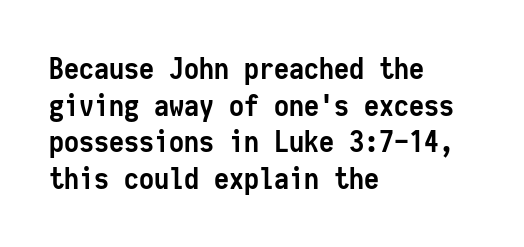
{"serif": "no", "italic": "no", "bold": "yes", "weight": "semibold", "width": "condensed", "stroke_contrast": "low", "x_height": "medium", "monospaced": "yes", "underline": "no", "align": "left", "line_spacing_ratio": 1.22, "letter_spacing": "normal", "letter_spacing_em": 0.0, "glyph_px": 30}
